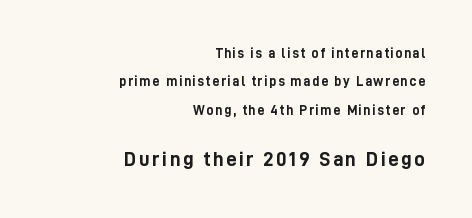
{"italic": "no", "bold": "yes", "underline": "no", "align": "right", "line_spacing": "loose", "line_spacing_ratio": 2.02, "larger_block": "second", "size_ratio": 1.5, "glyph_px": 21}
